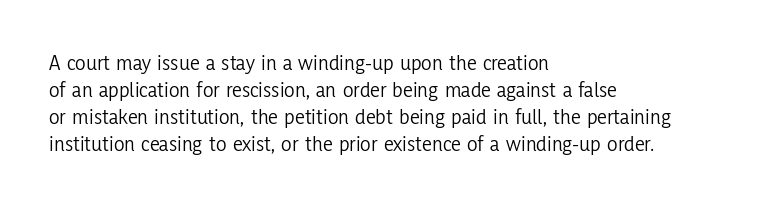
The image shows 22 px text type, upright; set left-aligned, line spacing 1.23x, normal letter spacing, not underlined.
